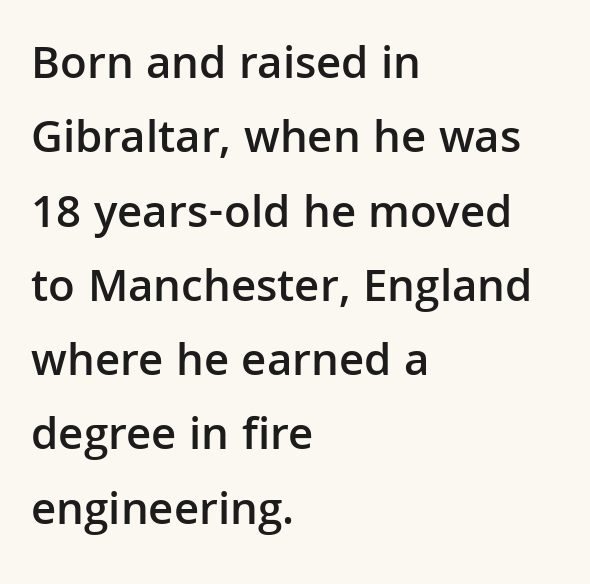
The paragraph has a hard left edge and a soft right edge. Classification — sans serif. Leading matches the norm, producing a regular column. Descender tails drop into unmarked territory.
